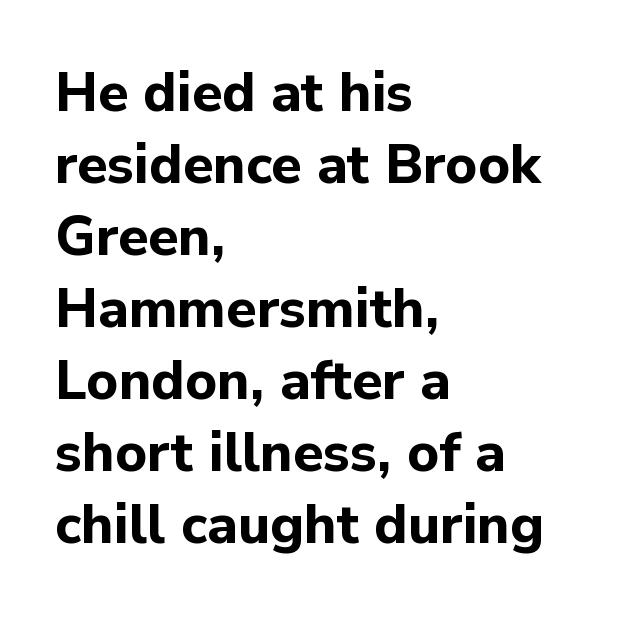
Letterform terminals end flat and unadorned throughout the passage. You'd pick this weight for a headline — it's a proper bold. Bare-footed words on every line. A typesetter would call this leading conventional body-copy spacing.
